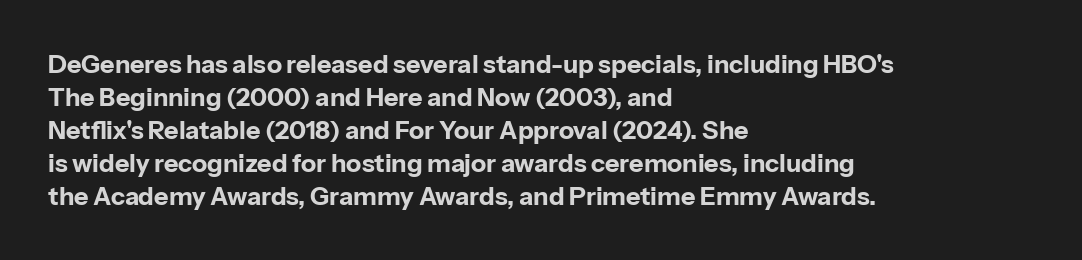
The image shows 25 px bold type, upright; set left-aligned, normal line spacing (1.32x), normal letter spacing, not underlined.
